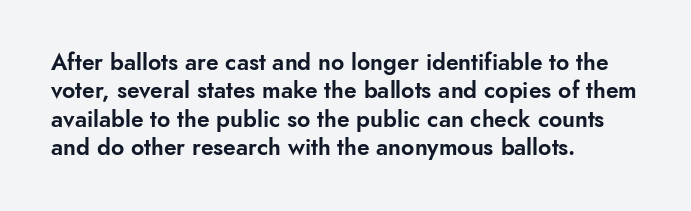
The image shows 23 px text type, upright; set left-aligned, line spacing 1.23x, normal letter spacing, not underlined.
